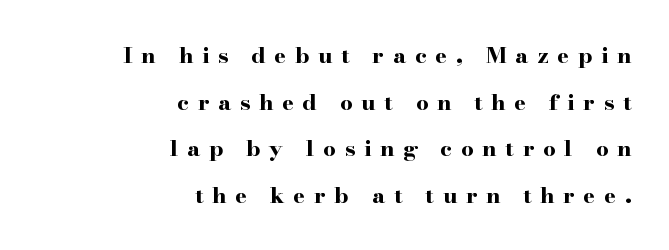
The image shows 22 px bold type, upright; set right-aligned, loose line spacing (2.12x), unusually wide letter spacing (+0.4 em), not underlined.
